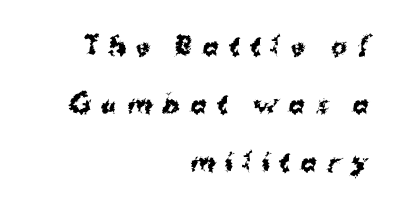
Q: Is the text bold? A: Yes.
Q: Is the text italic (slanted)? A: Yes.
Q: Is the text underlined? A: No.
Q: How is the paragraph aligned? A: Right-aligned.
Q: Is the spacing between letters normal or unusually wide? A: Unusually wide.
Q: Is the spacing between lines tight, normal or loose? A: Loose.
